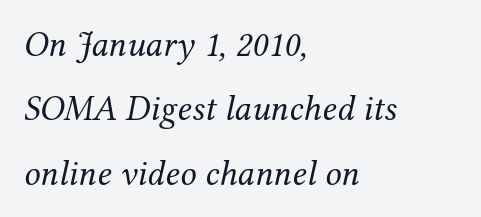
The image shows 36 px regular-weight serif type, italic (leaning right); set left-aligned, line spacing 1.79x, normal letter spacing, not underlined; medium stroke contrast and a medium x-height.
